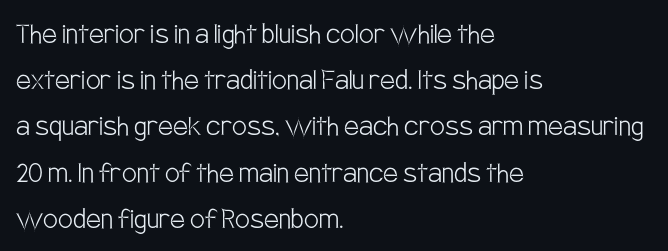
Glance below the letters and you will spot only blank space. No letter is thick-stroked: the sample isn't bold. Line beginnings align vertically; line endings do not. The rendering uses natural spacing where letterforms have individual widths. Letter spacing: default.
